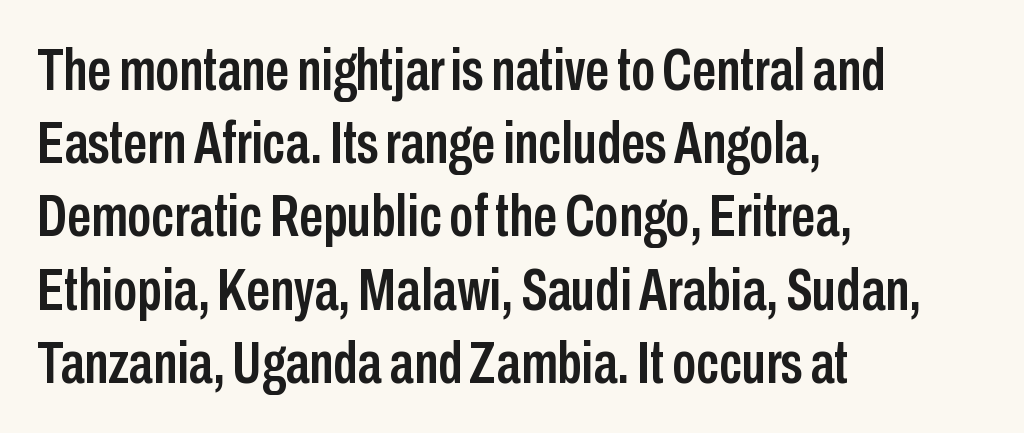
{"serif": "no", "italic": "no", "width": "condensed", "stroke_contrast": "low", "x_height": "medium", "monospaced": "no", "underline": "no", "align": "left", "line_spacing_ratio": 1.22, "letter_spacing": "normal", "letter_spacing_em": 0.0, "glyph_px": 60}
